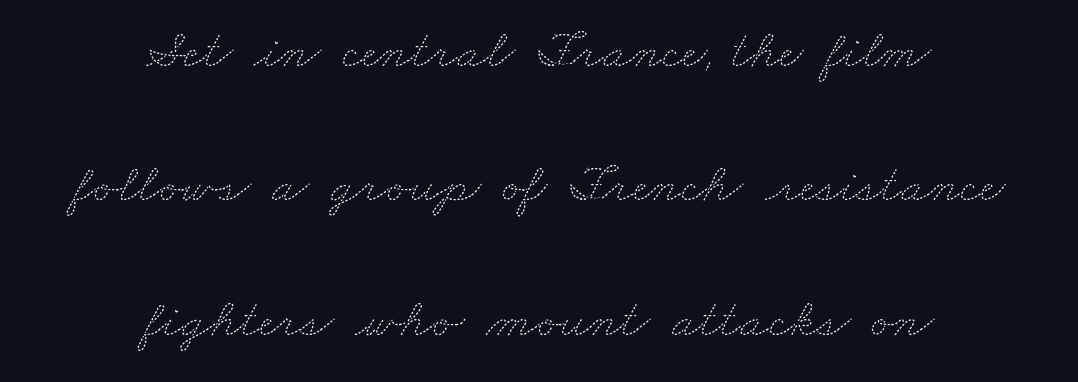
{"bold": "no", "weight": "thin", "width": "wide", "stroke_contrast": "medium", "x_height": "small", "monospaced": "no", "underline": "no", "align": "center", "line_spacing": "loose", "line_spacing_ratio": 2.49, "letter_spacing": "normal", "letter_spacing_em": 0.0, "glyph_px": 54}
